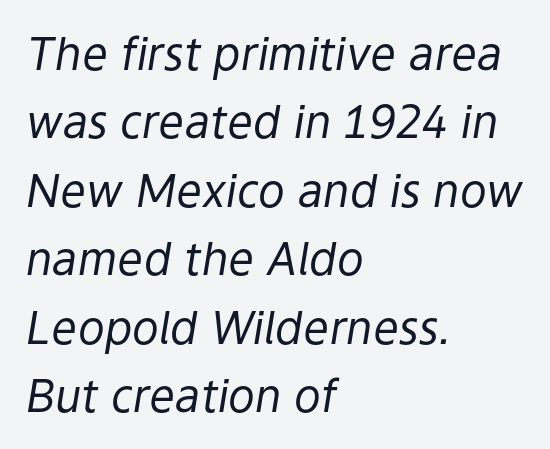
The image shows 45 px regular-weight type, italic (leaning right); set left-aligned, normal line spacing (1.52x), normal letter spacing, not underlined; low stroke contrast and a medium x-height.
